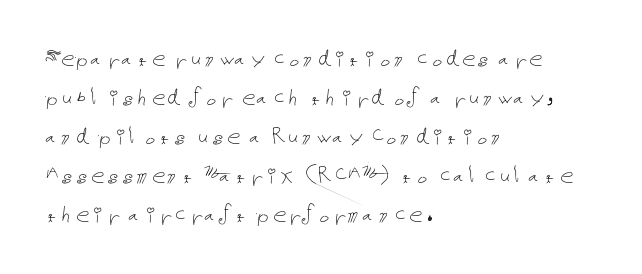
The image shows 27 px text type, upright; set left-aligned, normal line spacing (1.44x), normal letter spacing, not underlined.
